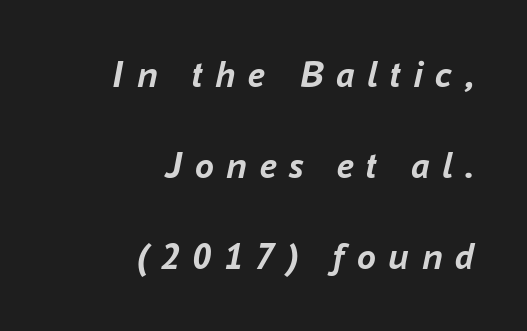
{"italic": "yes", "lean": "right", "slant_degrees": 16, "bold": "yes", "weight": "semibold", "width": "normal", "stroke_contrast": "low", "x_height": "medium", "monospaced": "no", "underline": "no", "align": "right", "line_spacing": "loose", "line_spacing_ratio": 2.39, "letter_spacing": "wide", "letter_spacing_em": 0.32, "glyph_px": 38}
